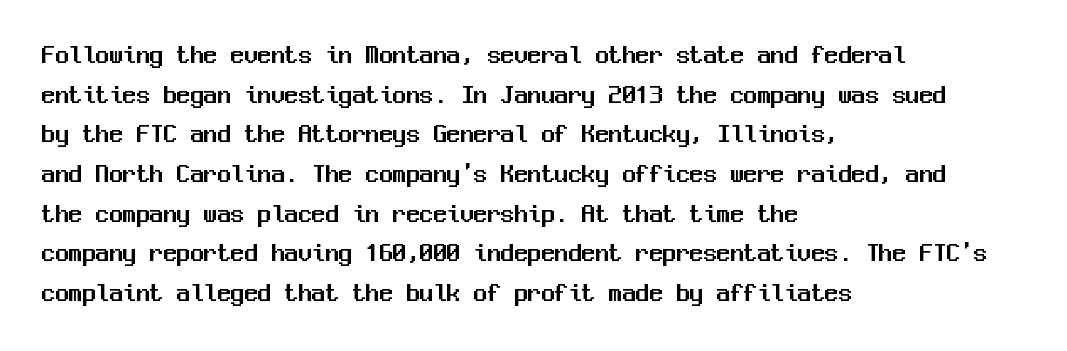
Q: Is the text italic (slanted)? A: No, it is upright.
Q: Is the text underlined? A: No.
Q: How is the paragraph aligned? A: Left-aligned.
Q: Is the spacing between letters normal or unusually wide? A: Normal.
Q: Is the spacing between lines tight, normal or loose? A: Normal.
